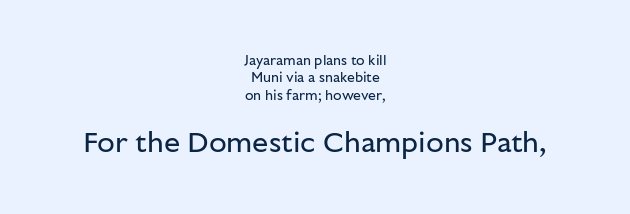
{"serif": "no", "italic": "no", "bold": "no", "weight": "regular", "width": "normal", "stroke_contrast": "low", "x_height": "medium", "monospaced": "no", "underline": "no", "align": "center", "line_spacing": "normal", "line_spacing_ratio": 1.25, "letter_spacing": "normal", "letter_spacing_em": 0.0, "larger_block": "second", "size_ratio": 2.07, "glyph_px": 29}
